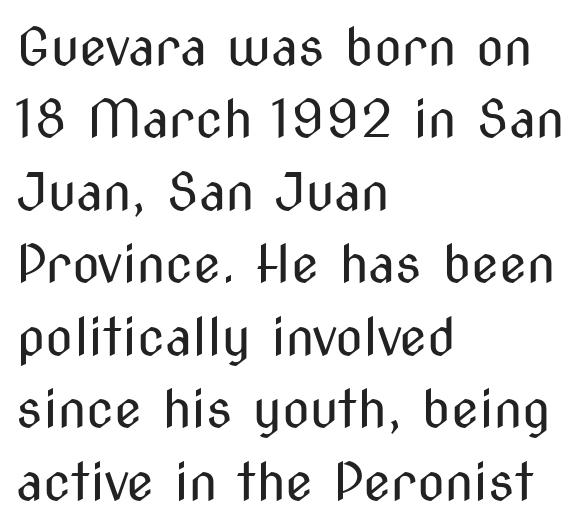
The image shows 51 px regular-weight, condensed sans-serif type, upright; set left-aligned, normal line spacing (1.42x), normal letter spacing, not underlined; medium stroke contrast and a medium x-height.
